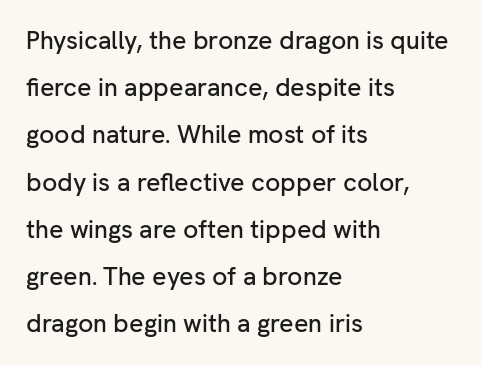
{"italic": "no", "underline": "no", "align": "left", "line_spacing_ratio": 1.89, "letter_spacing": "normal", "letter_spacing_em": 0.0, "glyph_px": 25}
